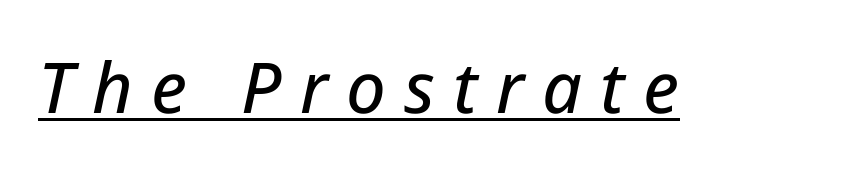
{"italic": "yes", "lean": "right", "slant_degrees": 12, "width": "normal", "stroke_contrast": "low", "x_height": "medium", "monospaced": "no", "underline": "yes", "letter_spacing": "wide", "letter_spacing_em": 0.26, "glyph_px": 70}
